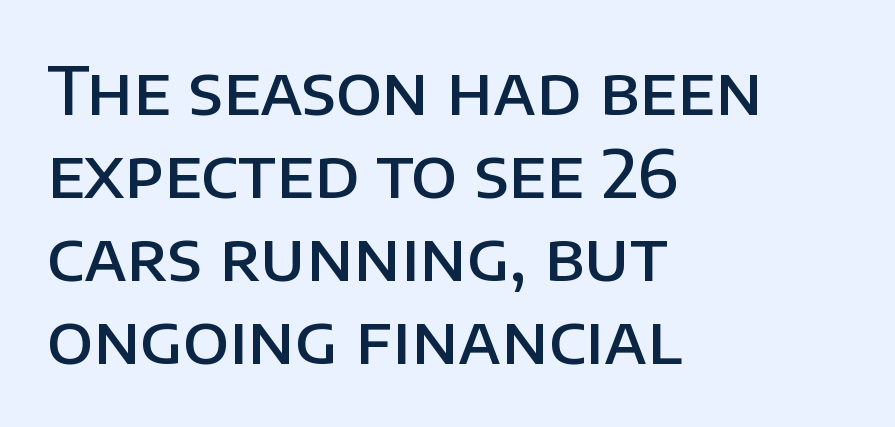
{"serif": "no", "italic": "no", "bold": "semi", "weight": "semibold", "width": "normal", "stroke_contrast": "low", "x_height": "large", "monospaced": "no", "underline": "no", "align": "left", "line_spacing": "normal", "line_spacing_ratio": 1.26, "letter_spacing": "normal", "letter_spacing_em": 0.0, "glyph_px": 66}
